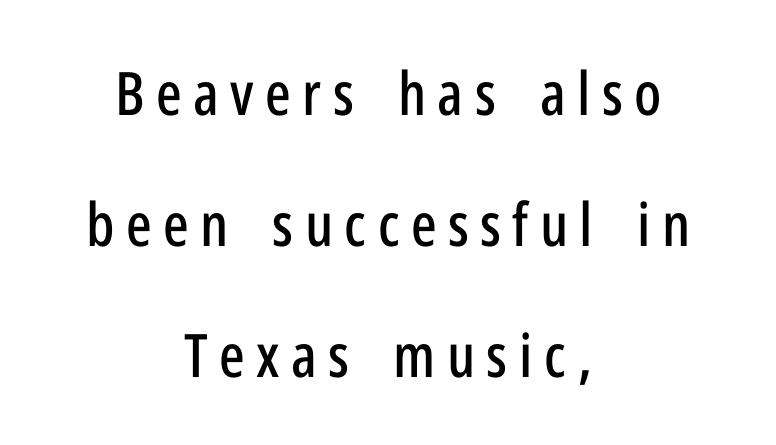
{"serif": "no", "italic": "no", "width": "condensed", "stroke_contrast": "low", "x_height": "medium", "monospaced": "no", "underline": "no", "align": "center", "line_spacing": "loose", "line_spacing_ratio": 2.18, "glyph_px": 60}
